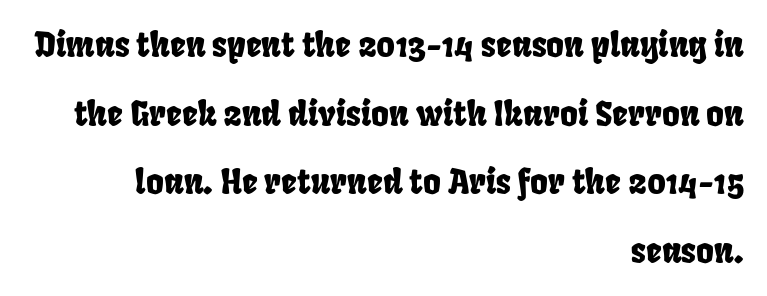
The image shows 34 px condensed sans-serif type; set right-aligned, loose line spacing (2.02x), normal letter spacing, not underlined; low stroke contrast and a large x-height.
